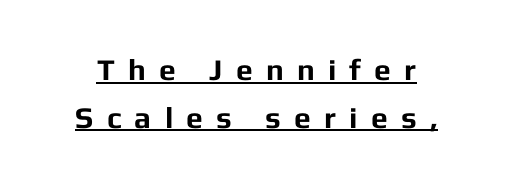
Examine the stroke ends and you'll find no serifs. The face used here is rendered with a markedly widened letterfit. A roman cut, with each character standing at attention. Underlining? Definitely there. The passage shown is emphatically bold.
